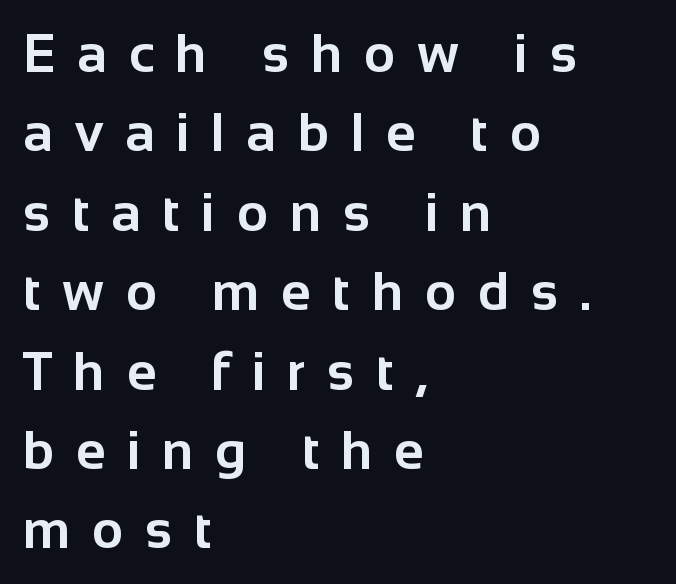
{"serif": "no", "italic": "no", "bold": "yes", "weight": "bold", "width": "normal", "stroke_contrast": "low", "x_height": "medium", "monospaced": "no", "underline": "no", "align": "left", "line_spacing": "normal", "line_spacing_ratio": 1.47, "letter_spacing": "wide", "letter_spacing_em": 0.4, "glyph_px": 54}
